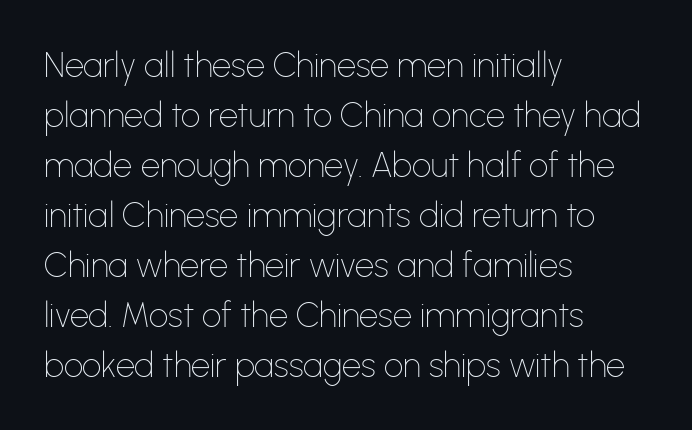
The image shows 34 px thin sans-serif type, upright; set left-aligned, normal line spacing (1.47x), normal letter spacing, not underlined; low stroke contrast and a medium x-height.
